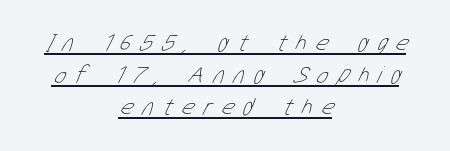
Q: Is the text bold? A: No.
Q: Is the text underlined? A: Yes.
Q: How is the paragraph aligned? A: Centered.
Q: Is the spacing between letters normal or unusually wide? A: Unusually wide.
Q: Is the spacing between lines tight, normal or loose? A: Normal.
